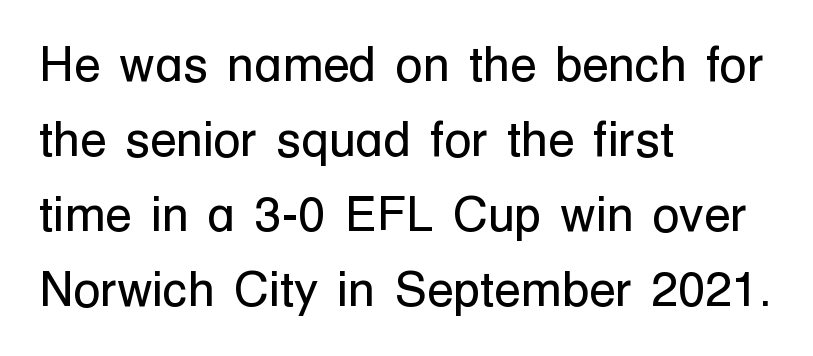
{"serif": "no", "italic": "no", "bold": "no", "weight": "regular", "width": "normal", "stroke_contrast": "low", "x_height": "medium", "monospaced": "no", "underline": "no", "align": "left", "line_spacing": "normal", "line_spacing_ratio": 1.53, "letter_spacing": "normal", "letter_spacing_em": 0.0, "glyph_px": 49}
